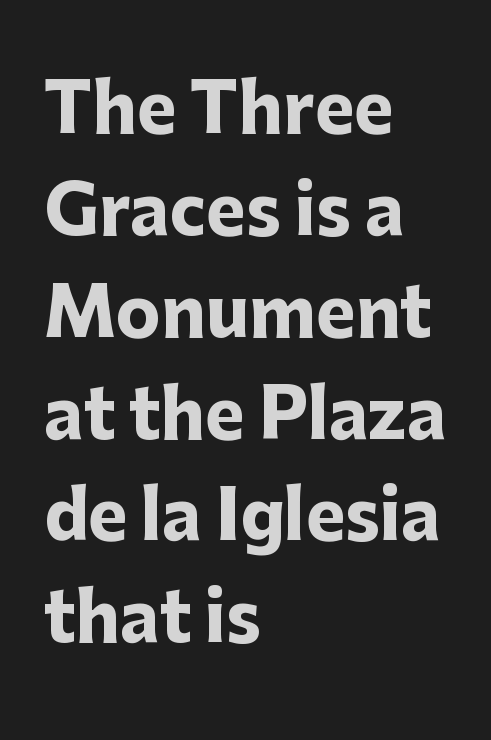
Beneath every word, the page is bare. Upright lettering throughout. Is this a fixed-width face? No — the glyphs have proportional, varying widths. The letters carry no serifs — their stems end cleanly without finishing strokes. Heavy, bold letterforms. The paragraph shown leans on its left margin.
